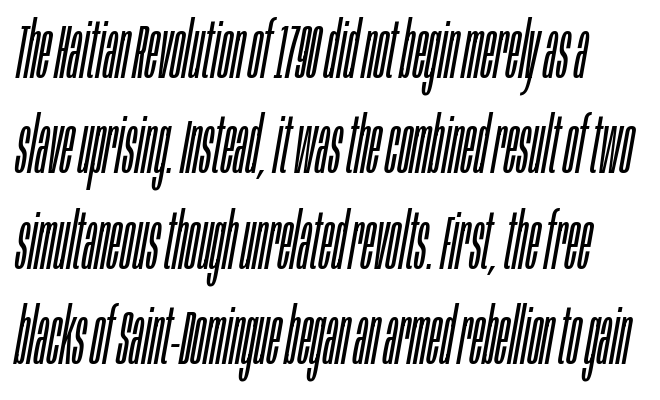
{"italic": "yes", "lean": "right", "slant_degrees": 10, "bold": "no", "weight": "light", "width": "condensed", "stroke_contrast": "low", "x_height": "large", "monospaced": "no", "underline": "no", "line_spacing_ratio": 1.24, "letter_spacing": "normal", "letter_spacing_em": 0.0, "glyph_px": 77}
